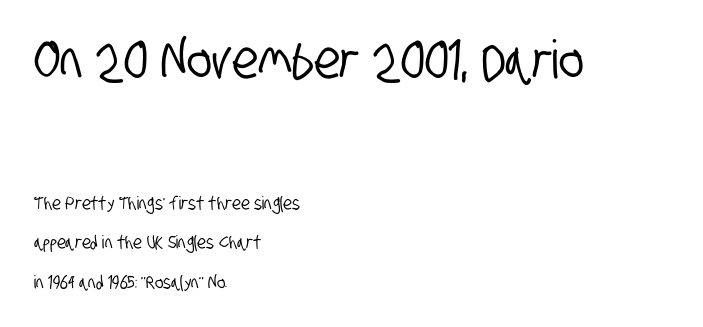
The image shows 53 px condensed sans-serif type; set left-aligned, loose line spacing (2.21x), normal letter spacing, not underlined; the first (top) block is 2.94x larger; low stroke contrast and a large x-height.
